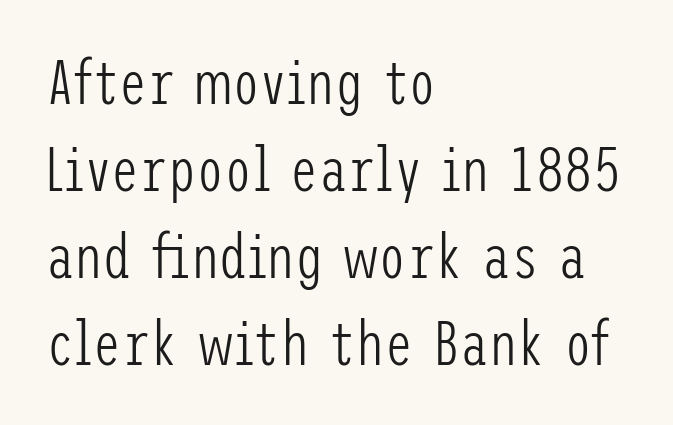
A roman cut, with each character standing at attention. What kind of face is this? One without serifs — a sans. The leading is moderate, giving the passage an even texture. These lines keep a tight, regular rhythm from letter to letter. The words here are not underlined. One-word summary of the alignment: left.
